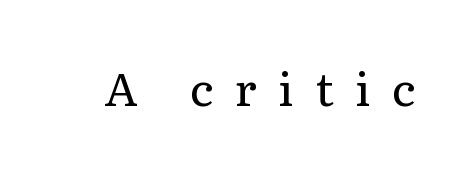
Q: Is the text bold? A: No.
Q: Is the text italic (slanted)? A: No, it is upright.
Q: Is the typeface a serif or a sans-serif typeface? A: Serif.
Q: Is the text underlined? A: No.
Q: Is the spacing between letters normal or unusually wide? A: Unusually wide.
Q: Width (condensed, normal, or wide)? A: Normal.
Q: Stroke contrast? A: Low.
Q: x-height? A: Medium.
Q: Monospaced? A: No.
